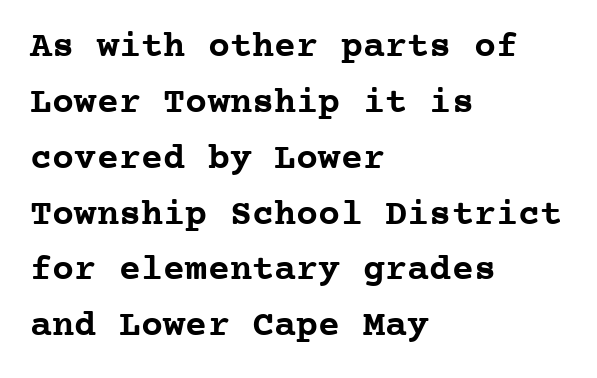
{"serif": "yes", "italic": "no", "bold": "yes", "weight": "semibold", "width": "normal", "stroke_contrast": "low", "x_height": "medium", "monospaced": "yes", "underline": "no", "align": "left", "line_spacing": "normal", "line_spacing_ratio": 1.51, "letter_spacing": "normal", "letter_spacing_em": 0.0, "glyph_px": 37}
